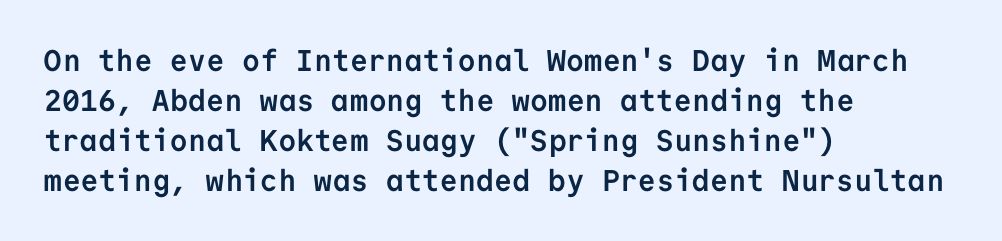
{"serif": "no", "italic": "no", "bold": "yes", "weight": "semibold", "width": "normal", "stroke_contrast": "low", "x_height": "medium", "monospaced": "yes", "underline": "no", "align": "left", "line_spacing": "normal", "line_spacing_ratio": 1.33, "letter_spacing": "normal", "letter_spacing_em": 0.0, "glyph_px": 30}
